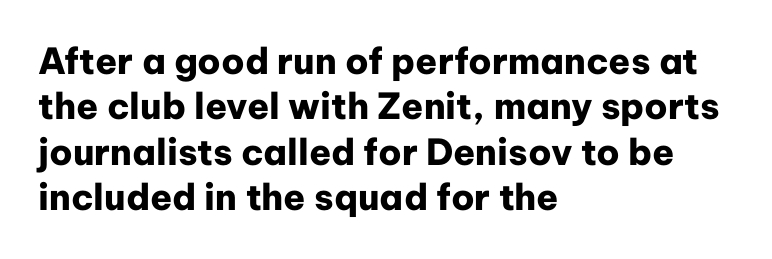
{"serif": "no", "italic": "no", "bold": "yes", "weight": "heavy", "width": "normal", "stroke_contrast": "low", "x_height": "medium", "monospaced": "no", "underline": "no", "align": "left", "line_spacing": "normal", "line_spacing_ratio": 1.26, "letter_spacing": "normal", "letter_spacing_em": 0.0, "glyph_px": 36}
